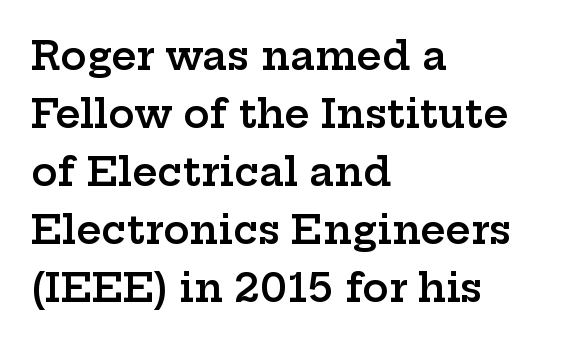
{"serif": "yes", "italic": "no", "bold": "semi", "weight": "semibold", "width": "wide", "stroke_contrast": "low", "x_height": "medium", "monospaced": "no", "underline": "no", "align": "left", "line_spacing": "normal", "line_spacing_ratio": 1.49, "letter_spacing": "normal", "letter_spacing_em": 0.0, "glyph_px": 39}
